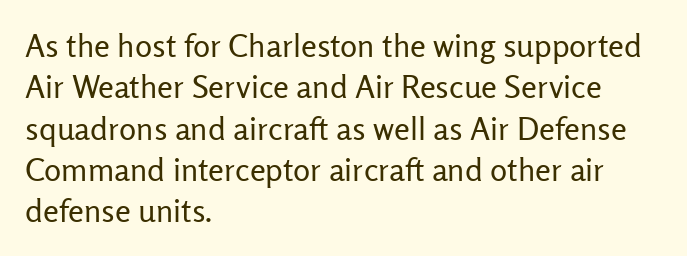
The image shows 32 px regular-weight sans-serif type, upright; set left-aligned, normal line spacing (1.29x), normal letter spacing, not underlined; low stroke contrast and a medium x-height.
